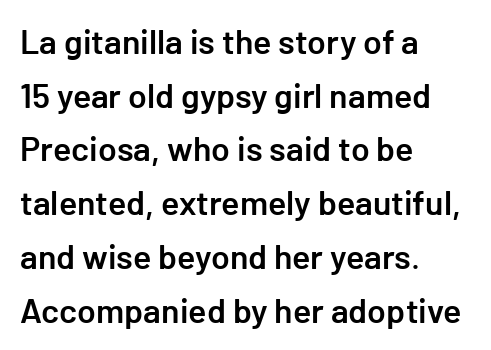
The line texture is even and compact thanks to regular tracking. Regarding leading, the lines here are spaced in the standard way. The text block is weighted toward the left margin, trailing off unevenly rightward. A bare baseline throughout the passage. The lettering holds an erect, upright posture throughout. The type family on display is of the sans-serif kind.
